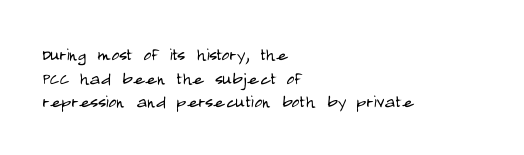
The image shows 22 px text type, upright; set left-aligned, tight line spacing (1.07x), normal letter spacing, not underlined.
